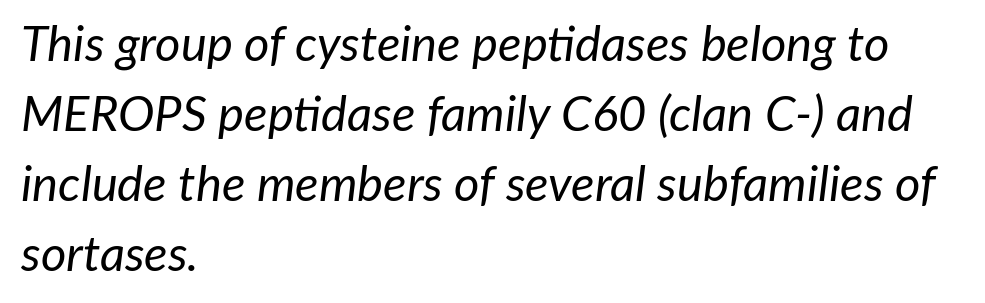
The image shows 49 px regular-weight type, italic (leaning right); set left-aligned, normal line spacing (1.43x), normal letter spacing, not underlined; low stroke contrast and a medium x-height.
